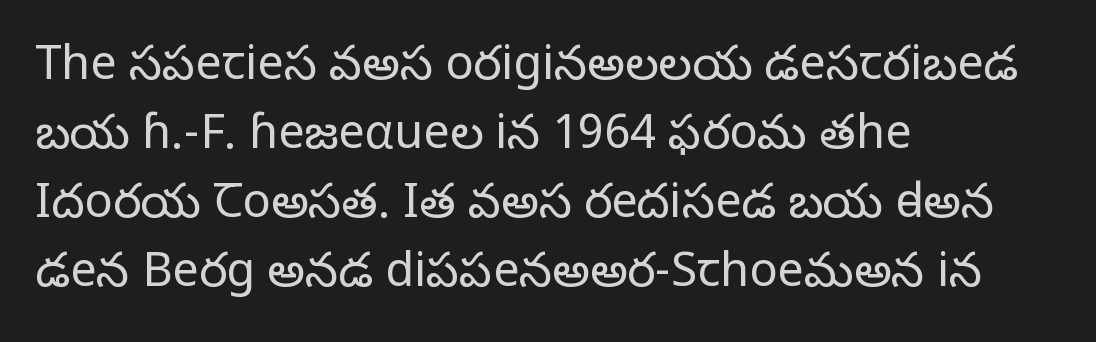
The letters advance in unequal steps, a hallmark of proportional type. The strokes carry an ordinary text weight at most. Short note: letters normally spaced. This is the regular roman posture of the typeface.
